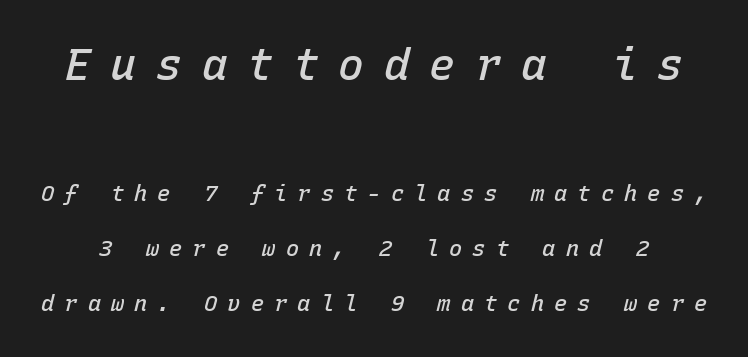
The first block has been scaled up relative to the second. A bare baseline throughout the passage. Look at the tracking — it's clearly loosened, letters drifting apart. Airy leading. On the weight axis this lands at semibold, roughly 600.
